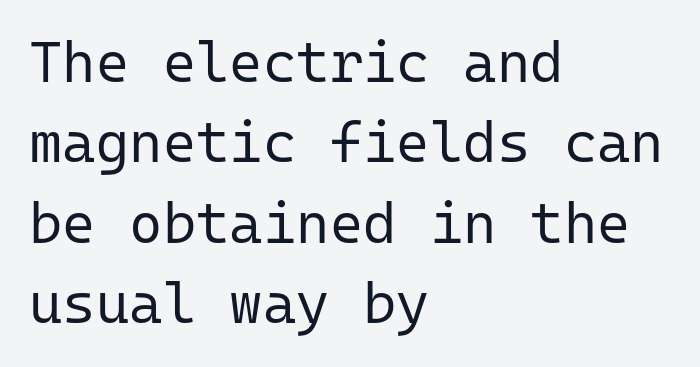
The face used here is monospaced, like something from a code editor. A normal amount of white space separates one row of letters from the next. This is not heavy type; no bold has been used. The gap between lines stays unmarked. Observe the absence of serifs on each vertical stroke in this sample.
